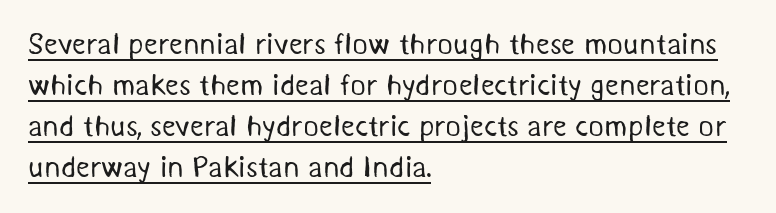
Does extra space separate the letters? No, they use regular spacing. Character widths vary here, with narrow letters taking less room than wide ones. Serif or sans? Sans — the stroke terminals are bare. Interline gaps are of average width in this sample.
